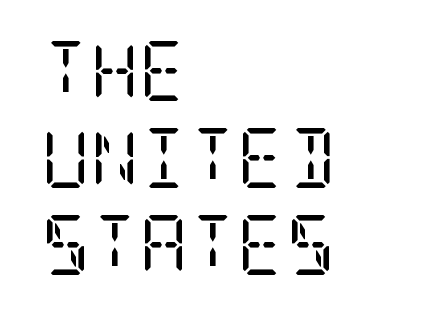
{"serif": "yes", "italic": "no", "bold": "no", "weight": "regular", "width": "condensed", "stroke_contrast": "low", "x_height": "large", "underline": "no", "align": "left", "line_spacing": "normal", "line_spacing_ratio": 1.45, "letter_spacing": "normal", "letter_spacing_em": 0.0, "glyph_px": 60}
